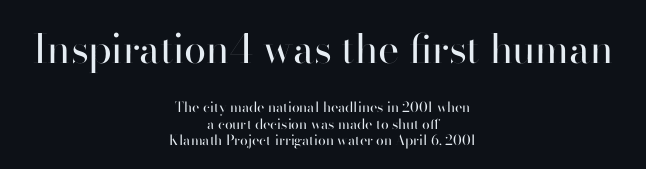
{"serif": "no", "italic": "no", "bold": "no", "weight": "regular", "width": "normal", "stroke_contrast": "high", "x_height": "small", "monospaced": "no", "underline": "no", "align": "center", "line_spacing_ratio": 1.16, "letter_spacing": "normal", "letter_spacing_em": 0.0, "larger_block": "first", "size_ratio": 2.86, "glyph_px": 40}
